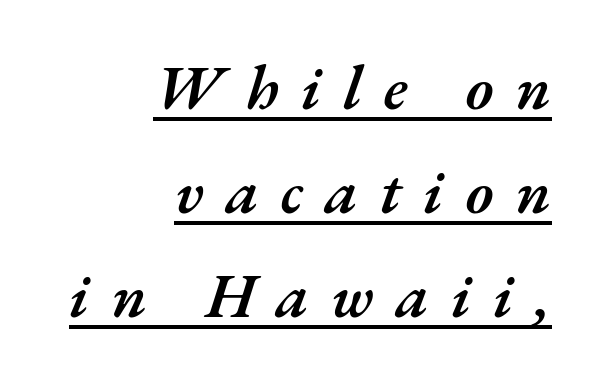
Q: Is the text bold? A: Semi-bold.
Q: Is the text italic (slanted)? A: Yes, it leans right by about 17 degrees.
Q: Is the text underlined? A: Yes.
Q: How is the paragraph aligned? A: Right-aligned.
Q: Is the spacing between letters normal or unusually wide? A: Unusually wide.
Q: Is the spacing between lines tight, normal or loose? A: Normal.
Q: Width (condensed, normal, or wide)? A: Normal.
Q: Stroke contrast? A: Medium.
Q: x-height? A: Small.
Q: Monospaced? A: No.
